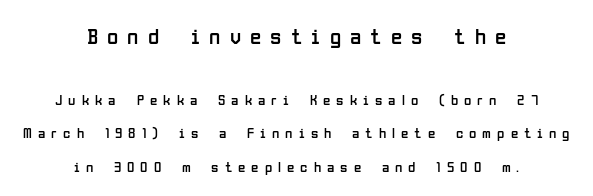
Q: Is the text bold? A: No.
Q: Is the text italic (slanted)? A: No, it is upright.
Q: Is the text underlined? A: No.
Q: How is the paragraph aligned? A: Centered.
Q: Is the spacing between letters normal or unusually wide? A: Unusually wide.
Q: Is the spacing between lines tight, normal or loose? A: Loose.
Q: Which block of text is set in a larger size, the first (top) or the second (bottom)? A: The first (top) one.
